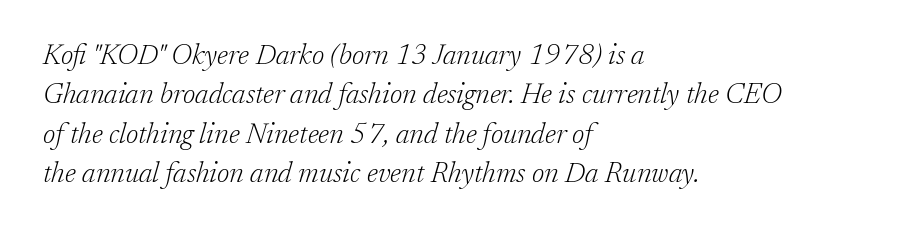
Q: Is the text bold? A: No.
Q: Is the text italic (slanted)? A: Yes, it leans right by about 17 degrees.
Q: Is the typeface a serif or a sans-serif typeface? A: Serif.
Q: Is the text underlined? A: No.
Q: How is the paragraph aligned? A: Left-aligned.
Q: Is the spacing between letters normal or unusually wide? A: Normal.
Q: Is the spacing between lines tight, normal or loose? A: Normal.
Q: Width (condensed, normal, or wide)? A: Normal.
Q: Stroke contrast? A: Low.
Q: x-height? A: Medium.
Q: Monospaced? A: No.
